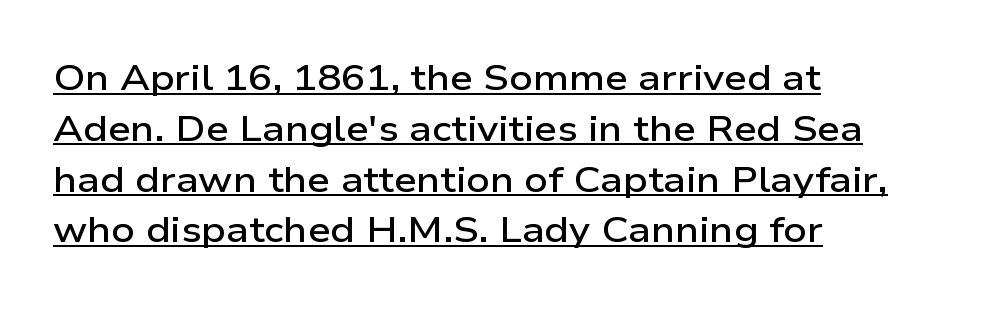
{"serif": "no", "italic": "no", "bold": "semi", "weight": "semibold", "width": "wide", "stroke_contrast": "low", "x_height": "medium", "monospaced": "no", "underline": "yes", "align": "left", "line_spacing": "normal", "line_spacing_ratio": 1.41, "letter_spacing": "normal", "letter_spacing_em": 0.0, "glyph_px": 36}
